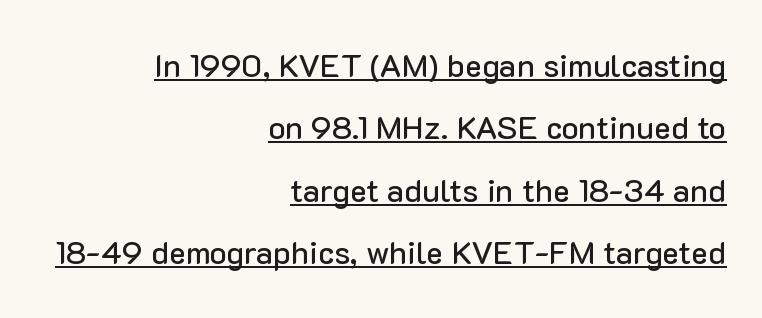
Q: Is the text italic (slanted)? A: No, it is upright.
Q: Is the typeface a serif or a sans-serif typeface? A: Sans-serif.
Q: Is the text underlined? A: Yes.
Q: How is the paragraph aligned? A: Right-aligned.
Q: Is the spacing between letters normal or unusually wide? A: Normal.
Q: Is the spacing between lines tight, normal or loose? A: Loose.
Q: Width (condensed, normal, or wide)? A: Normal.
Q: Stroke contrast? A: Low.
Q: x-height? A: Medium.
Q: Monospaced? A: No.
